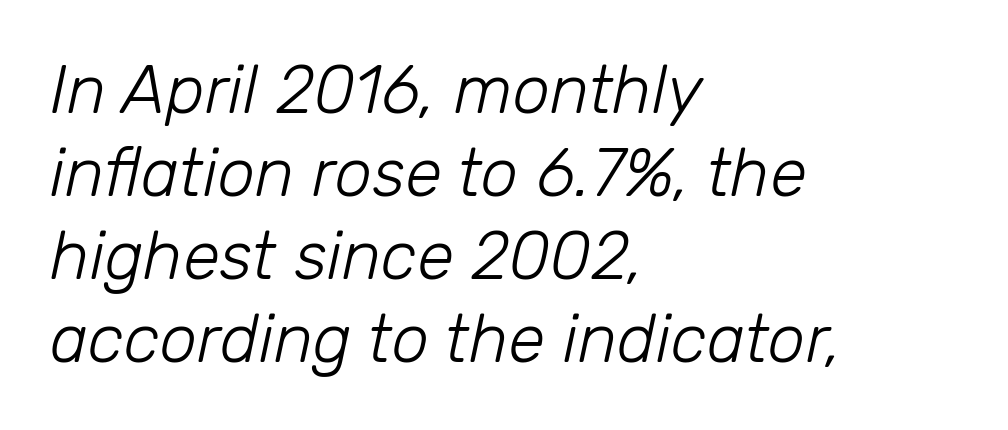
The image shows 67 px light type, italic (leaning right); set left-aligned, line spacing 1.24x, normal letter spacing, not underlined; low stroke contrast and a medium x-height.
